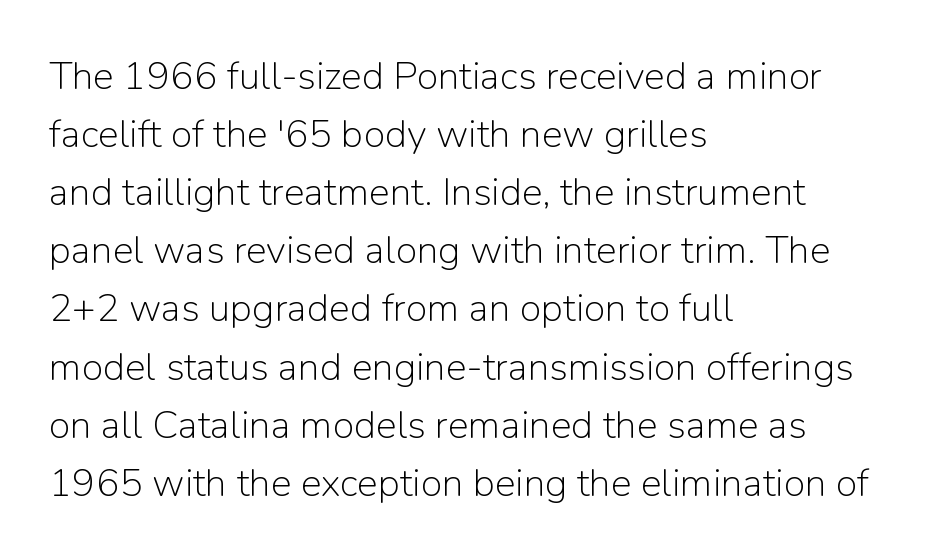
{"serif": "no", "italic": "no", "bold": "no", "weight": "light", "width": "normal", "stroke_contrast": "low", "x_height": "medium", "monospaced": "no", "underline": "no", "align": "left", "line_spacing": "normal", "line_spacing_ratio": 1.49, "letter_spacing": "normal", "letter_spacing_em": 0.0, "glyph_px": 39}
